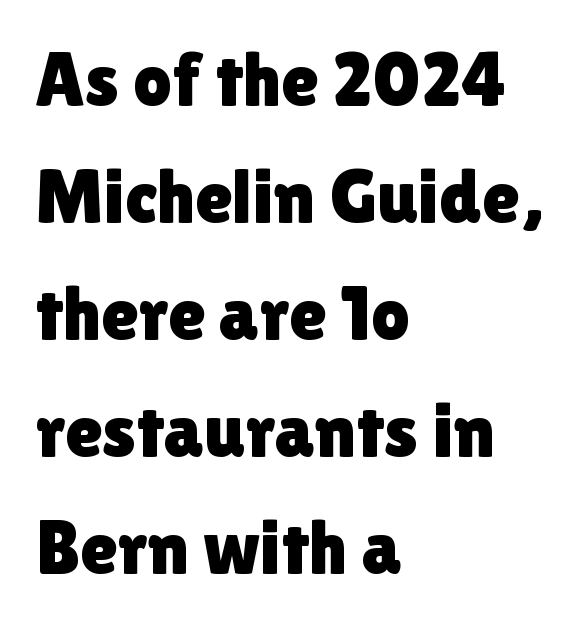
{"serif": "no", "italic": "no", "width": "normal", "stroke_contrast": "low", "x_height": "medium", "monospaced": "no", "underline": "no", "align": "left", "line_spacing": "normal", "line_spacing_ratio": 1.54, "letter_spacing": "normal", "letter_spacing_em": 0.0, "glyph_px": 76}
